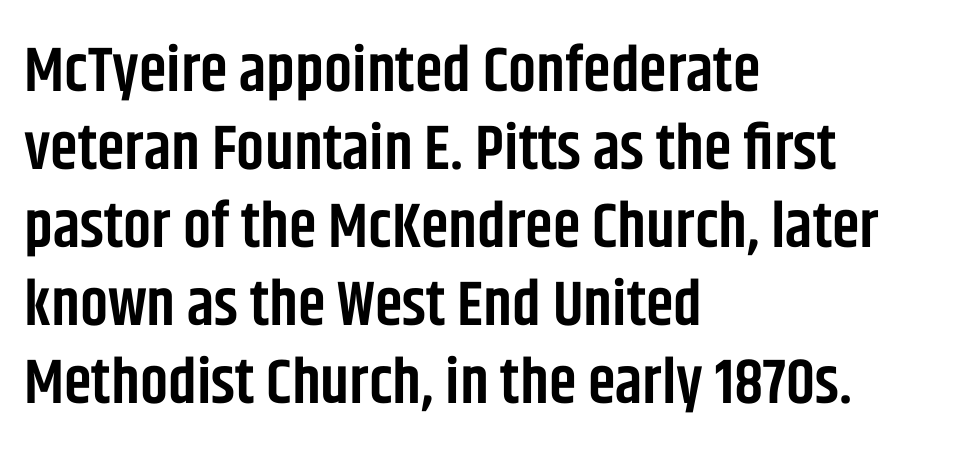
The image shows 63 px semibold, condensed sans-serif type, upright; set left-aligned, line spacing 1.24x, normal letter spacing, not underlined; low stroke contrast and a large x-height.
